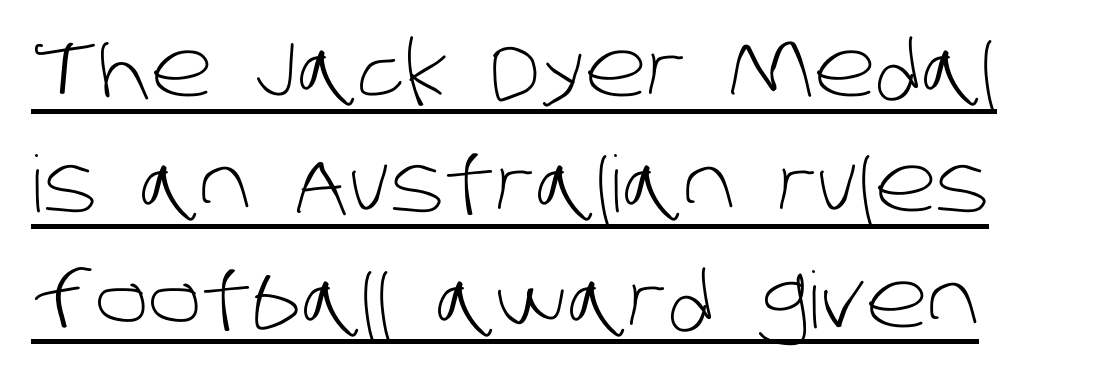
Q: Is the text bold? A: No.
Q: Is the typeface a serif or a sans-serif typeface? A: Sans-serif.
Q: Is the text underlined? A: Yes.
Q: Is the spacing between letters normal or unusually wide? A: Normal.
Q: Is the spacing between lines tight, normal or loose? A: Normal.
Q: Width (condensed, normal, or wide)? A: Normal.
Q: Stroke contrast? A: Low.
Q: x-height? A: Large.
Q: Monospaced? A: No.
